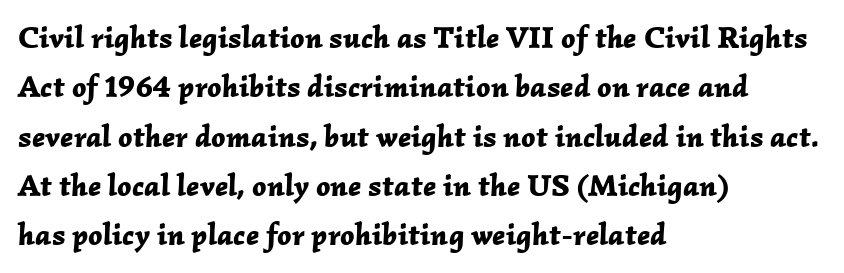
{"italic": "yes", "lean": "right", "slant_degrees": 2, "bold": "yes", "weight": "bold", "width": "normal", "stroke_contrast": "low", "x_height": "medium", "monospaced": "no", "underline": "no", "align": "left", "line_spacing": "normal", "line_spacing_ratio": 1.59, "letter_spacing": "normal", "letter_spacing_em": 0.0, "glyph_px": 31}
